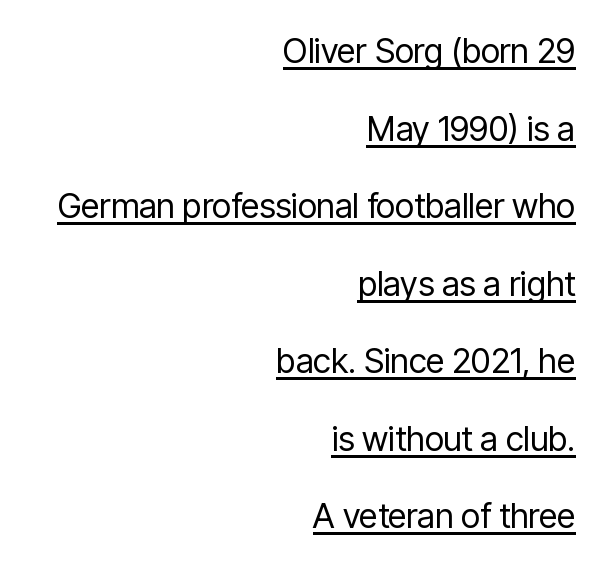
The rendering anchors every line to the right-hand side. Compared with undecorated copy, this sample adds a rule below the words. The rendering uses natural spacing where letterforms have individual widths. The letters carry no serifs — their stems end cleanly without finishing strokes.
